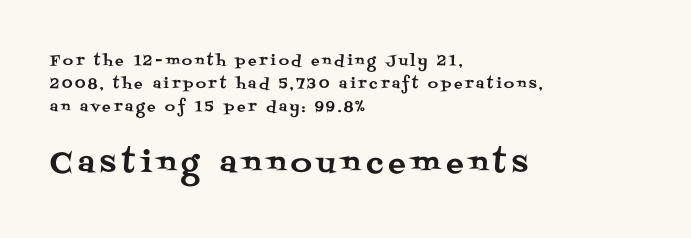
Q: Is the text italic (slanted)? A: No, it is upright.
Q: Is the typeface a serif or a sans-serif typeface? A: Serif.
Q: Is the text underlined? A: No.
Q: How is the paragraph aligned? A: Left-aligned.
Q: Is the spacing between letters normal or unusually wide? A: Unusually wide.
Q: Is the spacing between lines tight, normal or loose? A: Normal.
Q: Which block of text is set in a larger size, the first (top) or the second (bottom)? A: The second (bottom) one.
Q: Width (condensed, normal, or wide)? A: Normal.
Q: Stroke contrast? A: Medium.
Q: x-height? A: Large.
Q: Monospaced? A: No.
